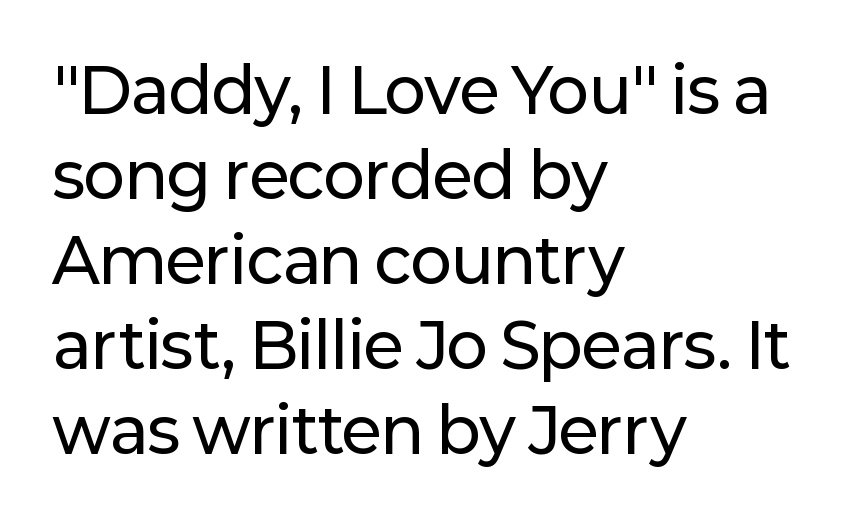
The image shows 62 px sans-serif type, upright; set left-aligned, normal line spacing (1.37x), normal letter spacing, not underlined; low stroke contrast and a medium x-height.
